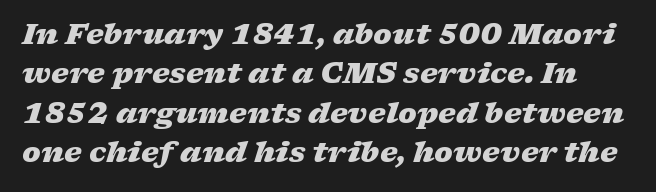
The image shows 28 px heavy, wide type, italic (leaning right); set normal line spacing (1.41x), normal letter spacing, not underlined; low stroke contrast and a medium x-height.
